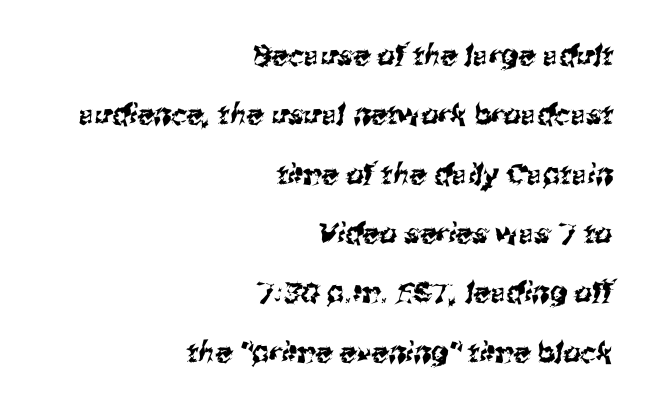
Leading is clearly above the norm, producing a sparse column. The font family rendered here belongs to the sans-serif group. The lines are quadded right. Check the space under the baseline: it is left empty. The rendering uses natural spacing where letterforms have individual widths. Between one letter and the next there's only the usual sliver of space.
